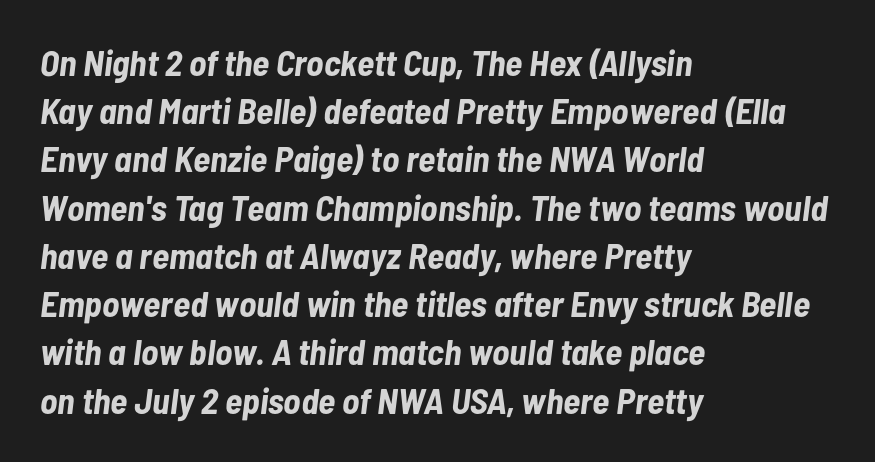
The image shows 36 px bold, condensed type, italic (leaning right); set left-aligned, normal line spacing (1.34x), normal letter spacing, not underlined; low stroke contrast and a medium x-height.
